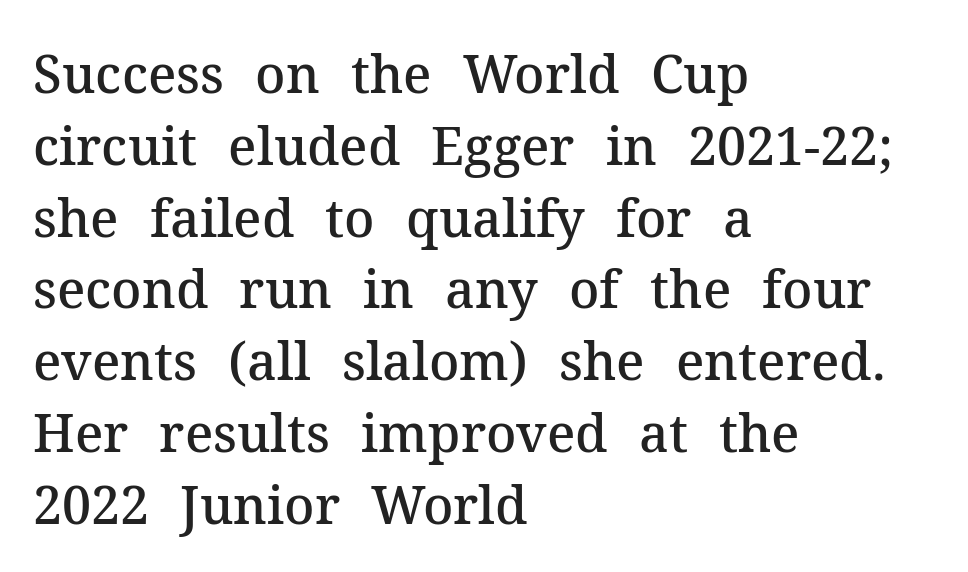
{"serif": "yes", "italic": "no", "bold": "semi", "weight": "semibold", "width": "normal", "stroke_contrast": "medium", "x_height": "medium", "monospaced": "no", "underline": "no", "align": "left", "line_spacing": "normal", "line_spacing_ratio": 1.38, "letter_spacing": "normal", "letter_spacing_em": 0.0, "glyph_px": 52}
